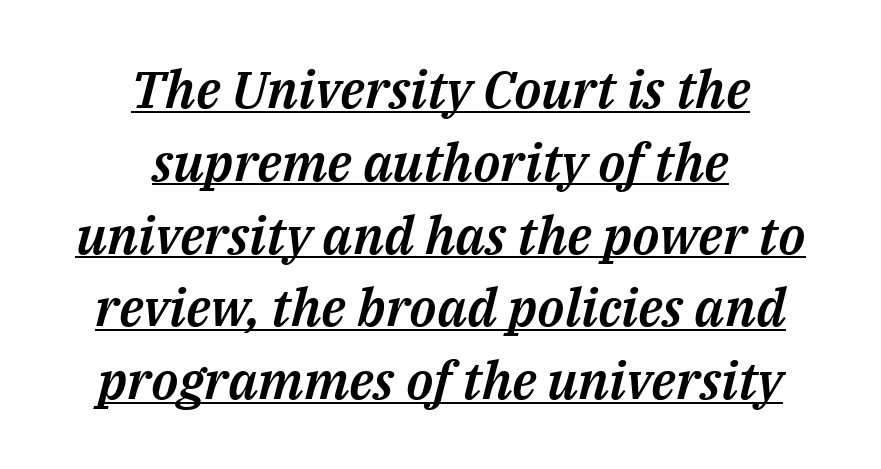
Q: Is the text italic (slanted)? A: Yes, it leans right by about 14 degrees.
Q: Is the text underlined? A: Yes.
Q: How is the paragraph aligned? A: Centered.
Q: Is the spacing between letters normal or unusually wide? A: Normal.
Q: Is the spacing between lines tight, normal or loose? A: Normal.
Q: Width (condensed, normal, or wide)? A: Normal.
Q: Stroke contrast? A: Medium.
Q: x-height? A: Medium.
Q: Monospaced? A: No.
